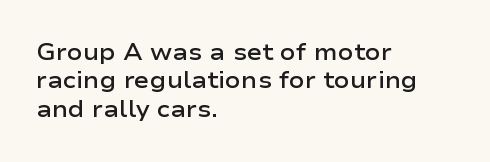
The image shows 23 px text type, upright; set left-aligned, line spacing 1.23x, normal letter spacing, not underlined.
